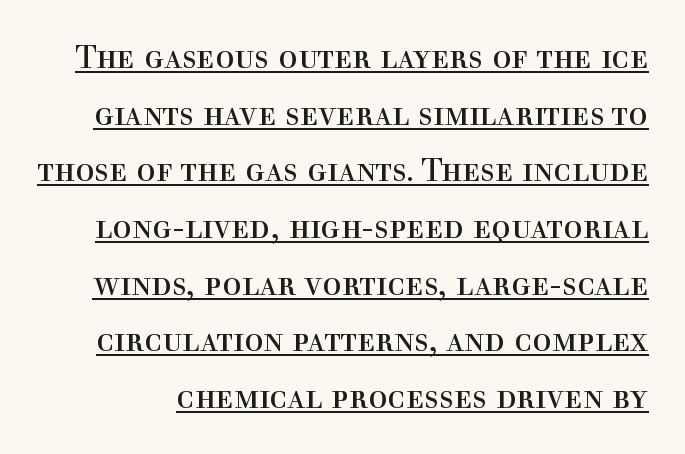
Q: Is the text bold? A: No.
Q: Is the text italic (slanted)? A: No, it is upright.
Q: Is the typeface a serif or a sans-serif typeface? A: Serif.
Q: Is the text underlined? A: Yes.
Q: Is the spacing between letters normal or unusually wide? A: Normal.
Q: Width (condensed, normal, or wide)? A: Normal.
Q: x-height? A: Medium.
Q: Monospaced? A: No.
